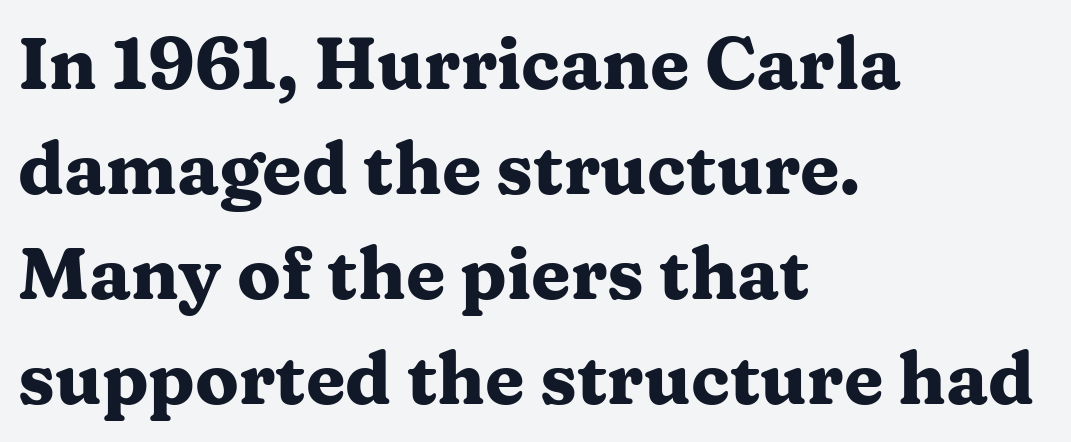
Look at the bottom of the vertical strokes: they flare into serifs here. Has an underline been added? It has not. A normal amount of white space separates one row of letters from the next. Each line starts at the same left margin while the right side varies. Heavy, bold letterforms. There is no visible air inserted between adjacent glyphs.
